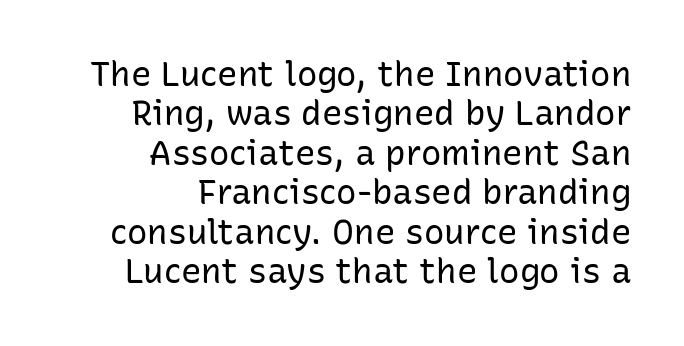
A flush-right, rag-left setting is used for this passage. The type family on display is of the sans-serif kind. This sample uses plain, unmodified letter spacing. A light-to-regular cut is what we see here.
